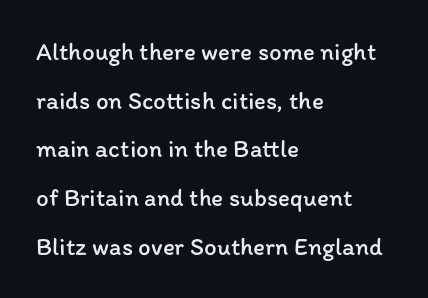
The image shows 25 px text type, upright; set left-aligned, loose line spacing (1.95x), normal letter spacing, not underlined.
